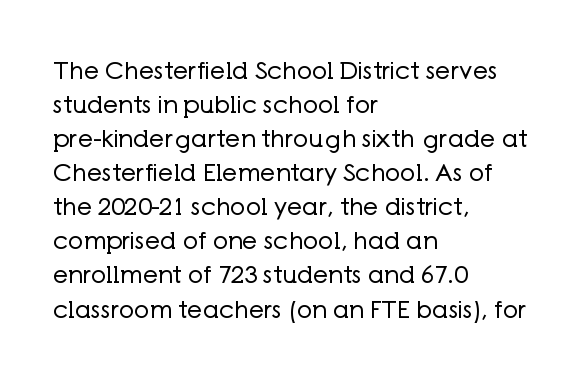
Q: Is the text bold? A: No.
Q: Is the text italic (slanted)? A: No, it is upright.
Q: Is the text underlined? A: No.
Q: How is the paragraph aligned? A: Left-aligned.
Q: Is the spacing between letters normal or unusually wide? A: Normal.
Q: Is the spacing between lines tight, normal or loose? A: Normal.
